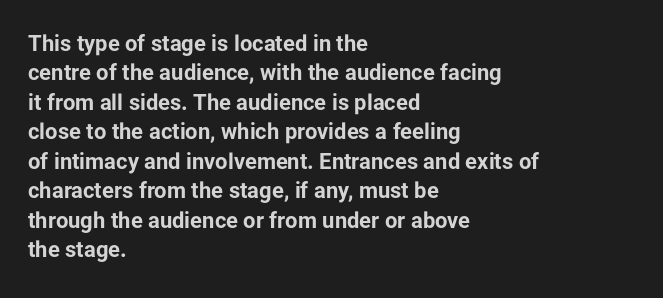
The vertical gap from one line to the next is medium. The rendering uses a bold face; every stroke is thick and dark. When letters stand straight like this, we call the style roman or upright. A typesetter would call this zero additional tracking.
